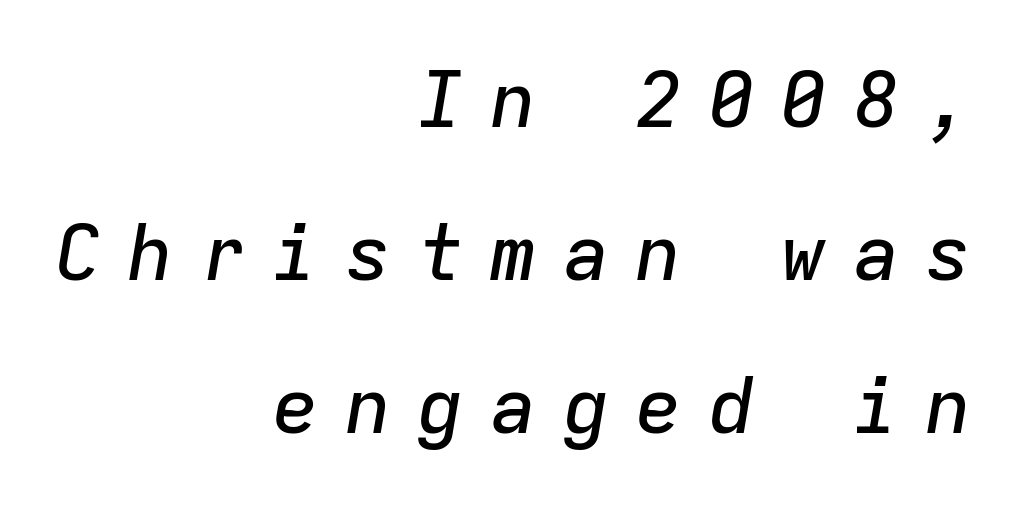
Q: Is the text italic (slanted)? A: Yes, it leans right by about 9 degrees.
Q: Is the text underlined? A: No.
Q: How is the paragraph aligned? A: Right-aligned.
Q: Is the spacing between letters normal or unusually wide? A: Unusually wide.
Q: Is the spacing between lines tight, normal or loose? A: Loose.
Q: Width (condensed, normal, or wide)? A: Normal.
Q: Stroke contrast? A: Low.
Q: x-height? A: Medium.
Q: Monospaced? A: Yes.
